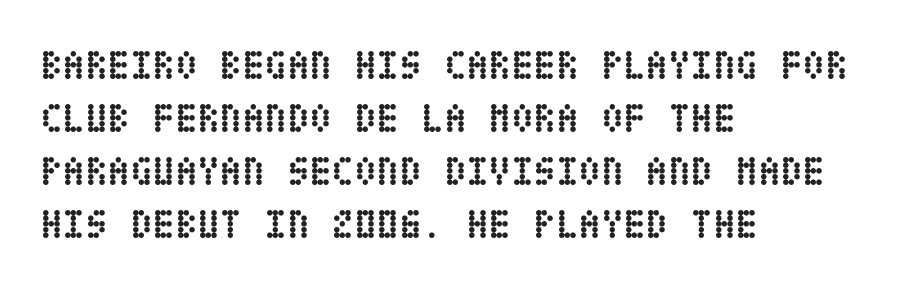
Thick stems and heavy bowls — unmistakably bold. If you measured baseline to baseline, you'd find a middling distance. Posture: straight, roman, zero tilt. In terms of letterspacing, this is plain default setting. All the whitespace from short lines collects on the right. Honestly, there is no underline to notice here at all.
